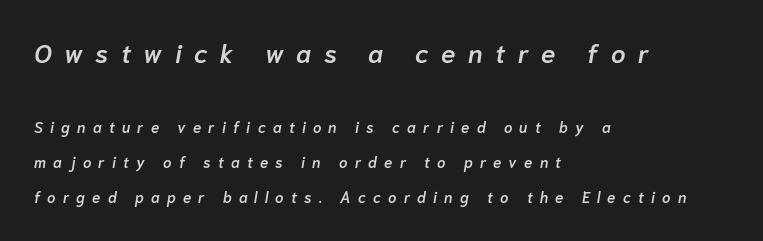
Characters follow at a spacing far wider than the type designer built in. Is there much room between lines? Yes — plenty of vertical air separates them. I'd describe the lettering as semibold — firm but not a full bold. Casual observation: everything's shoved over to the left.
